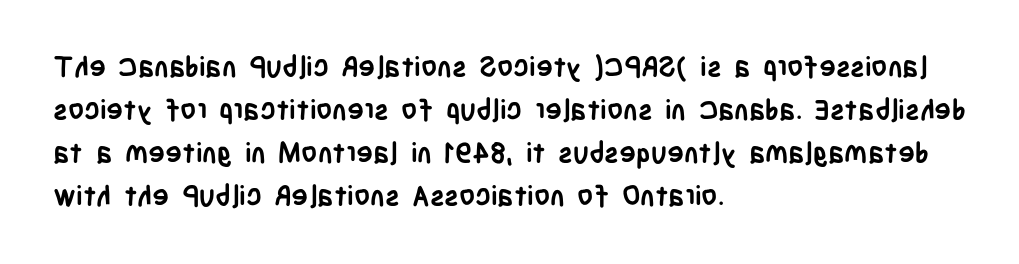
Q: Is the text bold? A: Yes.
Q: Is the text italic (slanted)? A: No, it is upright.
Q: Is the typeface a serif or a sans-serif typeface? A: Sans-serif.
Q: Is the text underlined? A: No.
Q: How is the paragraph aligned? A: Left-aligned.
Q: Is the spacing between letters normal or unusually wide? A: Normal.
Q: Is the spacing between lines tight, normal or loose? A: Normal.
Q: Width (condensed, normal, or wide)? A: Condensed.
Q: Stroke contrast? A: Low.
Q: x-height? A: Large.
Q: Monospaced? A: No.
